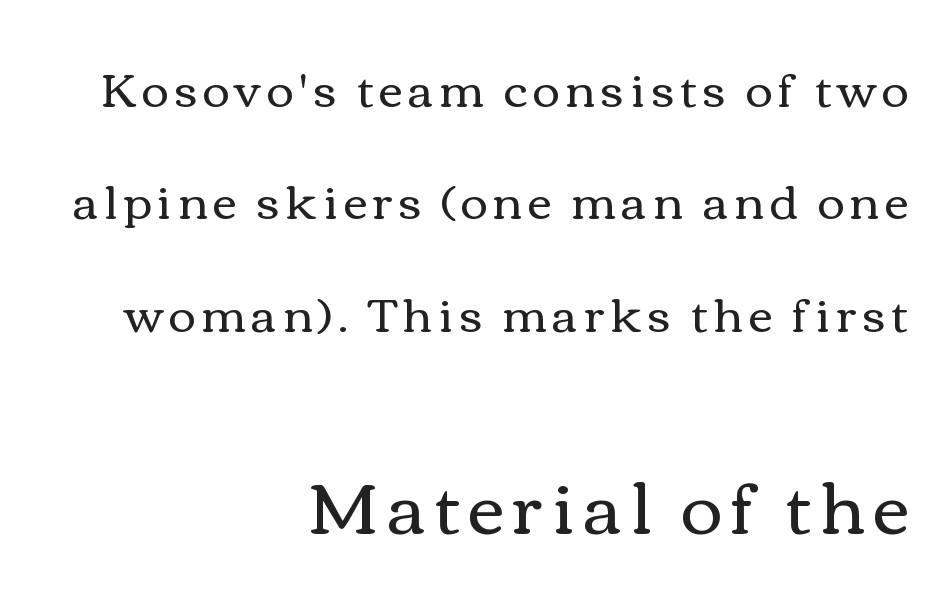
{"italic": "no", "bold": "no", "weight": "regular", "width": "wide", "x_height": "medium", "monospaced": "no", "underline": "no", "align": "right", "line_spacing": "loose", "line_spacing_ratio": 2.39, "larger_block": "second", "size_ratio": 1.51, "glyph_px": 71}
